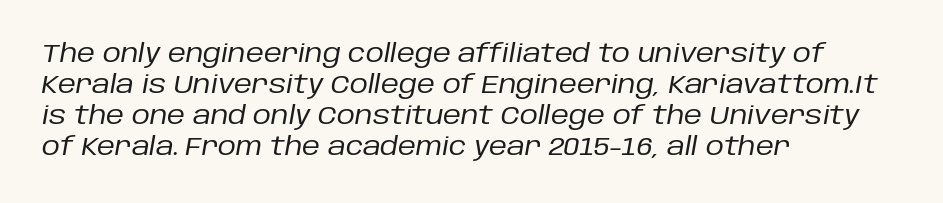
No heavy texture on the line: the type isn't bold. Slant detected: the letters are inclined. Caption: multi-line text, flush left, ragged right. Quick note: underline off. Letter spacing: default.
